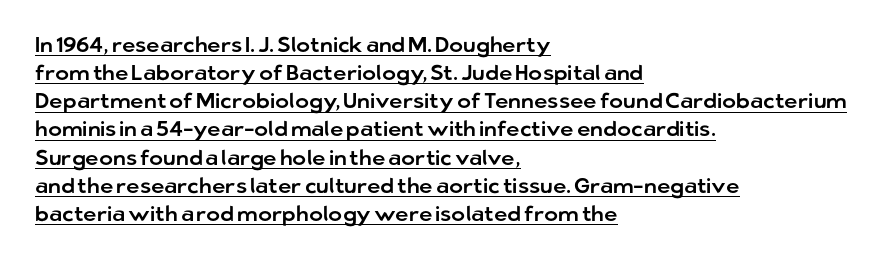
{"italic": "no", "underline": "yes", "align": "left", "line_spacing": "normal", "line_spacing_ratio": 1.34, "letter_spacing": "normal", "letter_spacing_em": 0.0, "glyph_px": 21}
